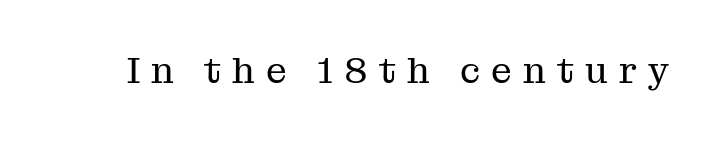
The image shows 37 px regular-weight serif type, upright; set unusually wide letter spacing (+0.3 em), not underlined; medium stroke contrast and a medium x-height.
